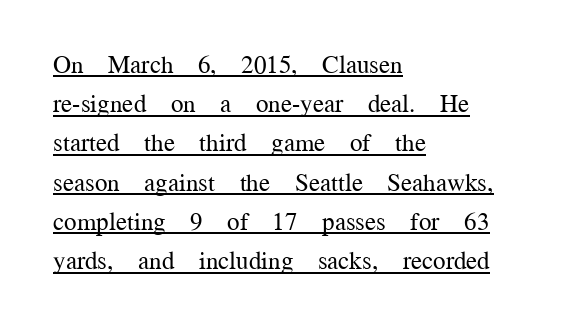
{"italic": "no", "bold": "no", "underline": "yes", "align": "left", "line_spacing": "normal", "line_spacing_ratio": 1.57, "letter_spacing": "normal", "letter_spacing_em": 0.0, "glyph_px": 25}
